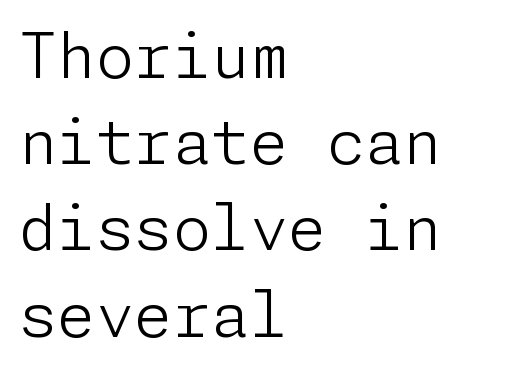
{"serif": "no", "italic": "no", "bold": "no", "weight": "light", "width": "normal", "stroke_contrast": "low", "x_height": "medium", "underline": "no", "align": "left", "line_spacing": "normal", "line_spacing_ratio": 1.39, "letter_spacing": "normal", "letter_spacing_em": 0.0, "glyph_px": 62}
